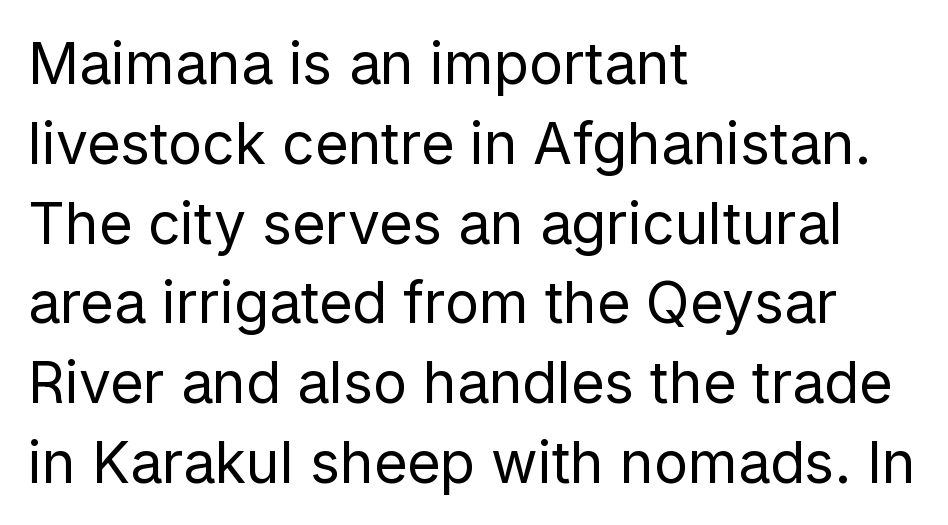
The image shows 57 px regular-weight sans-serif type, upright; set left-aligned, normal line spacing (1.4x), normal letter spacing, not underlined; low stroke contrast and a medium x-height.
